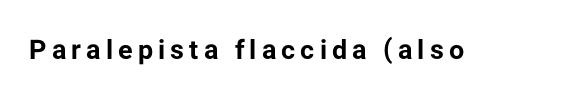
The image shows 27 px bold type, upright; set not underlined.
